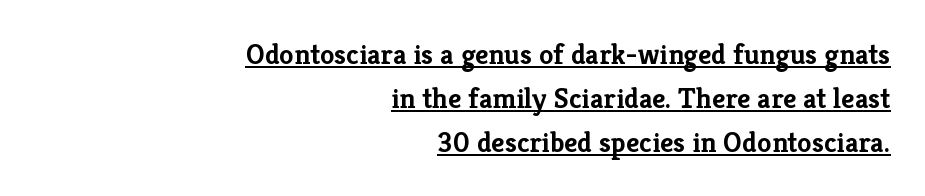
The image shows 29 px semibold serif type, upright; set right-aligned, normal line spacing (1.51x), normal letter spacing, underlined; low stroke contrast and a medium x-height.
